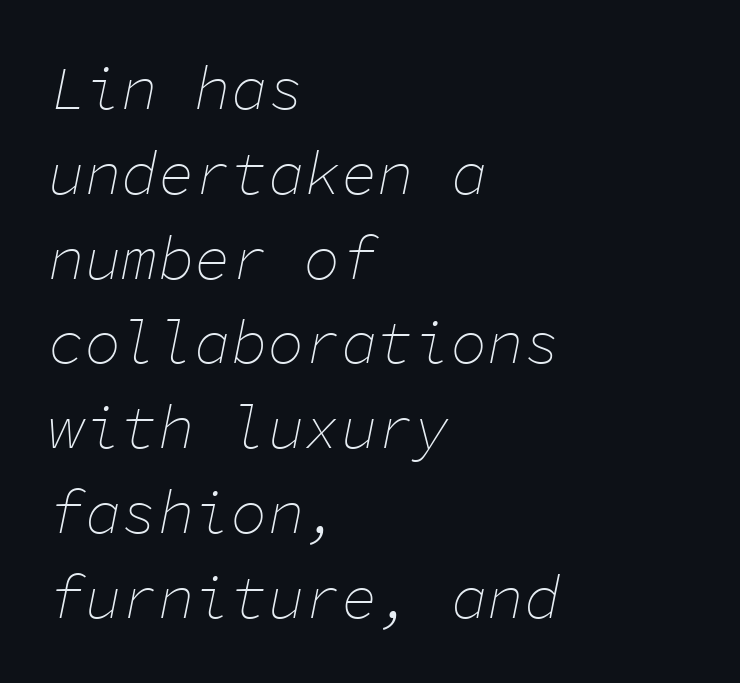
The image shows 61 px thin type, italic (leaning right), monospaced; set left-aligned, normal line spacing (1.39x), normal letter spacing, not underlined; low stroke contrast and a medium x-height.
